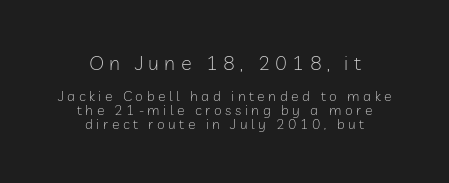
{"italic": "no", "bold": "no", "underline": "no", "align": "center", "line_spacing": "tight", "line_spacing_ratio": 1.03, "letter_spacing": "wide", "letter_spacing_em": 0.26, "larger_block": "first", "size_ratio": 1.43, "glyph_px": 20}
